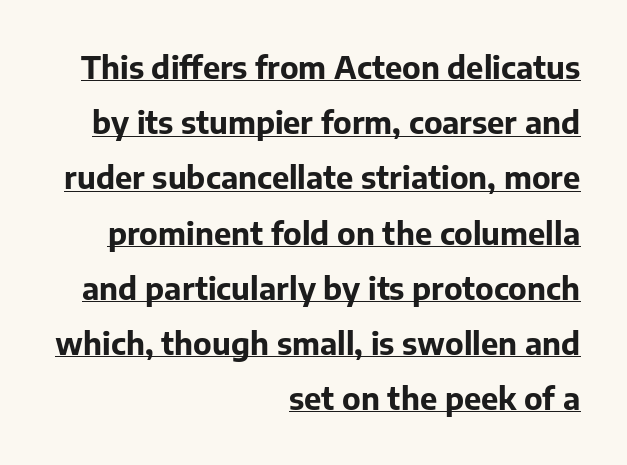
Q: Is the text bold? A: Yes.
Q: Is the text italic (slanted)? A: No, it is upright.
Q: Is the typeface a serif or a sans-serif typeface? A: Sans-serif.
Q: Is the text underlined? A: Yes.
Q: How is the paragraph aligned? A: Right-aligned.
Q: Is the spacing between letters normal or unusually wide? A: Normal.
Q: Width (condensed, normal, or wide)? A: Normal.
Q: Stroke contrast? A: Low.
Q: x-height? A: Medium.
Q: Monospaced? A: No.
